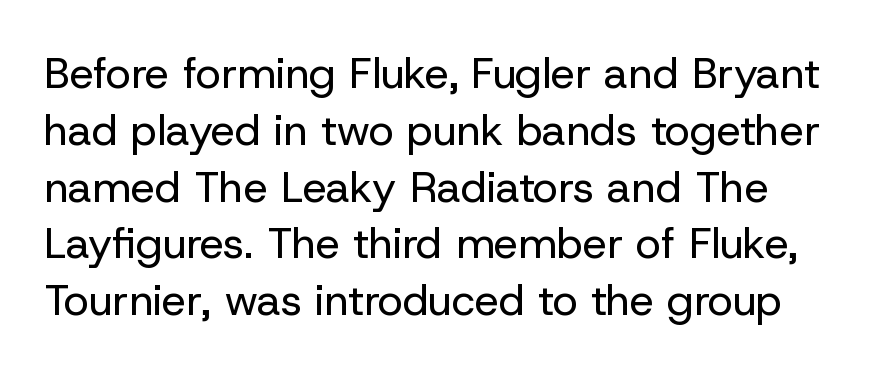
Q: Is the text bold? A: No.
Q: Is the text italic (slanted)? A: No, it is upright.
Q: Is the typeface a serif or a sans-serif typeface? A: Sans-serif.
Q: Is the text underlined? A: No.
Q: Is the spacing between letters normal or unusually wide? A: Normal.
Q: Is the spacing between lines tight, normal or loose? A: Normal.
Q: Width (condensed, normal, or wide)? A: Normal.
Q: Stroke contrast? A: Low.
Q: x-height? A: Medium.
Q: Monospaced? A: No.
